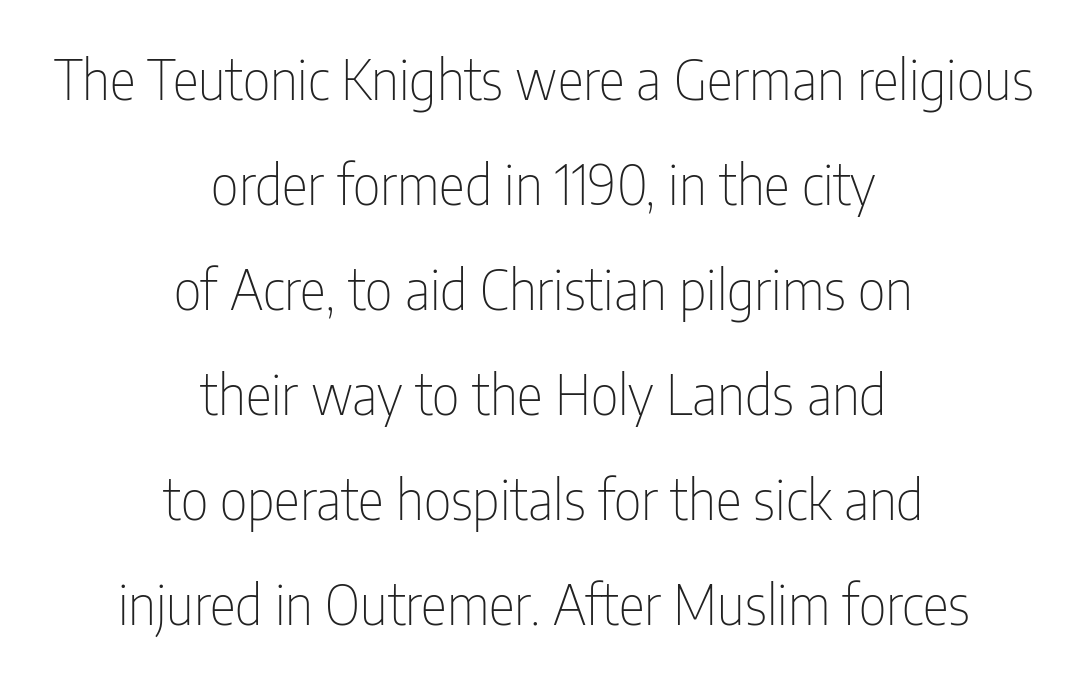
The image shows 55 px thin, condensed sans-serif type, upright; set centered, loose line spacing (1.91x), normal letter spacing, not underlined; low stroke contrast and a medium x-height.
